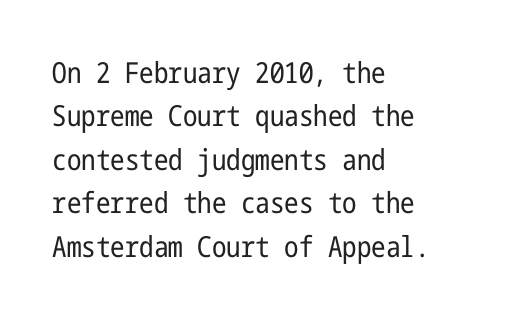
{"serif": "no", "italic": "no", "bold": "no", "weight": "regular", "width": "condensed", "stroke_contrast": "low", "x_height": "medium", "underline": "no", "align": "left", "line_spacing": "normal", "line_spacing_ratio": 1.5, "letter_spacing": "normal", "letter_spacing_em": 0.0, "glyph_px": 29}
